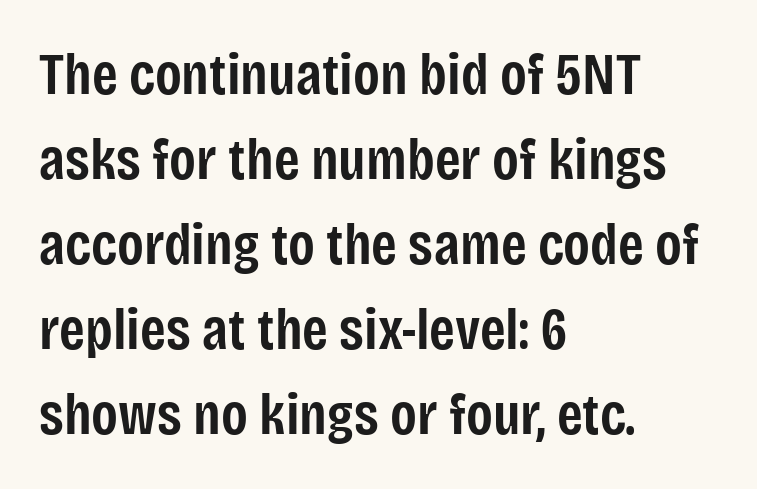
Q: Is the text bold? A: Semi-bold.
Q: Is the text italic (slanted)? A: No, it is upright.
Q: Is the typeface a serif or a sans-serif typeface? A: Sans-serif.
Q: Is the text underlined? A: No.
Q: How is the paragraph aligned? A: Left-aligned.
Q: Is the spacing between letters normal or unusually wide? A: Normal.
Q: Is the spacing between lines tight, normal or loose? A: Normal.
Q: Width (condensed, normal, or wide)? A: Condensed.
Q: Stroke contrast? A: Low.
Q: x-height? A: Large.
Q: Monospaced? A: No.
